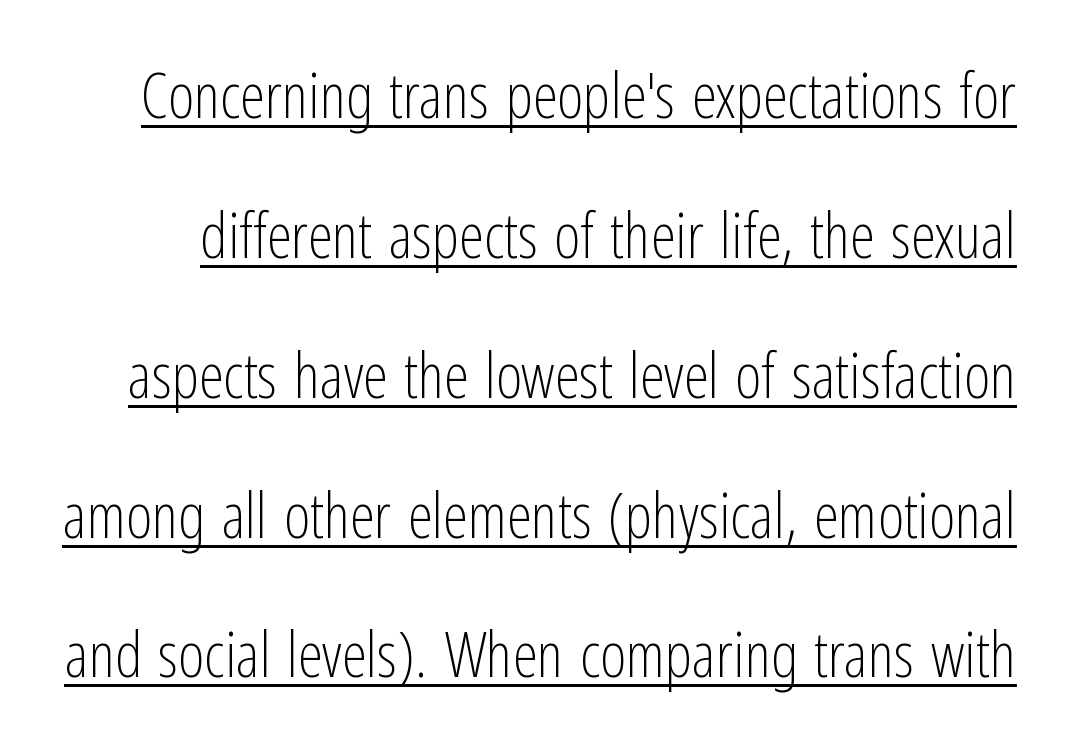
{"serif": "no", "italic": "no", "bold": "no", "weight": "light", "width": "condensed", "stroke_contrast": "low", "x_height": "medium", "monospaced": "no", "underline": "yes", "line_spacing": "loose", "line_spacing_ratio": 2.22, "letter_spacing": "normal", "letter_spacing_em": 0.0, "glyph_px": 63}
